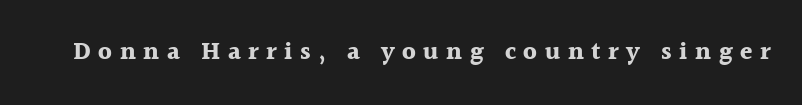
Q: Is the text bold? A: Yes.
Q: Is the text italic (slanted)? A: No, it is upright.
Q: Is the text underlined? A: No.
Q: Is the spacing between letters normal or unusually wide? A: Unusually wide.
